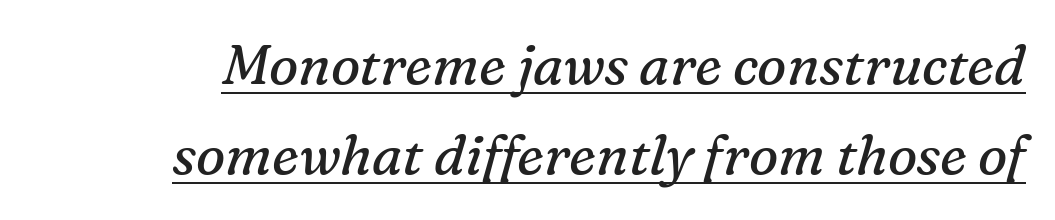
Q: Is the text bold? A: No.
Q: Is the text italic (slanted)? A: Yes, it leans right by about 16 degrees.
Q: Is the typeface a serif or a sans-serif typeface? A: Serif.
Q: Is the text underlined? A: Yes.
Q: Is the spacing between letters normal or unusually wide? A: Normal.
Q: Is the spacing between lines tight, normal or loose? A: Normal.
Q: Width (condensed, normal, or wide)? A: Normal.
Q: Stroke contrast? A: Medium.
Q: x-height? A: Medium.
Q: Monospaced? A: No.
